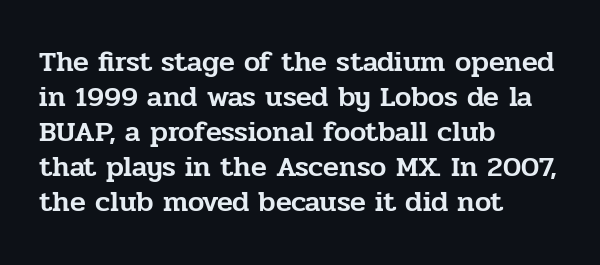
Q: Is the text italic (slanted)? A: No, it is upright.
Q: Is the typeface a serif or a sans-serif typeface? A: Serif.
Q: Is the text underlined? A: No.
Q: How is the paragraph aligned? A: Left-aligned.
Q: Is the spacing between letters normal or unusually wide? A: Normal.
Q: Width (condensed, normal, or wide)? A: Normal.
Q: Stroke contrast? A: Low.
Q: x-height? A: Medium.
Q: Monospaced? A: No.
